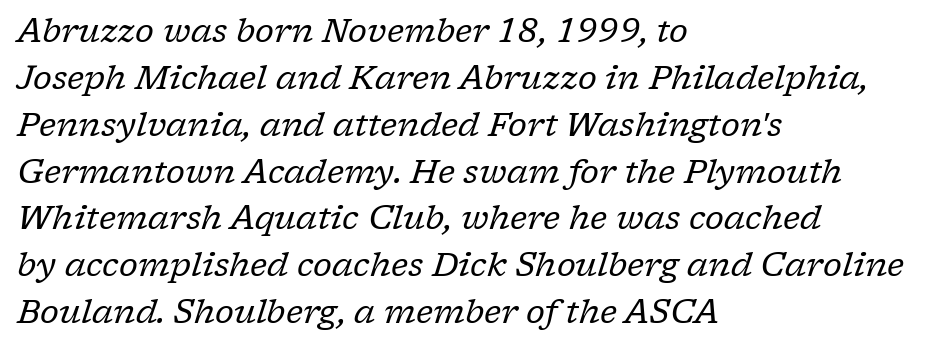
Q: Is the text bold? A: No.
Q: Is the text italic (slanted)? A: Yes, it leans right by about 17 degrees.
Q: Is the typeface a serif or a sans-serif typeface? A: Serif.
Q: Is the text underlined? A: No.
Q: How is the paragraph aligned? A: Left-aligned.
Q: Is the spacing between letters normal or unusually wide? A: Normal.
Q: Is the spacing between lines tight, normal or loose? A: Normal.
Q: Width (condensed, normal, or wide)? A: Normal.
Q: Stroke contrast? A: Low.
Q: x-height? A: Medium.
Q: Monospaced? A: No.
